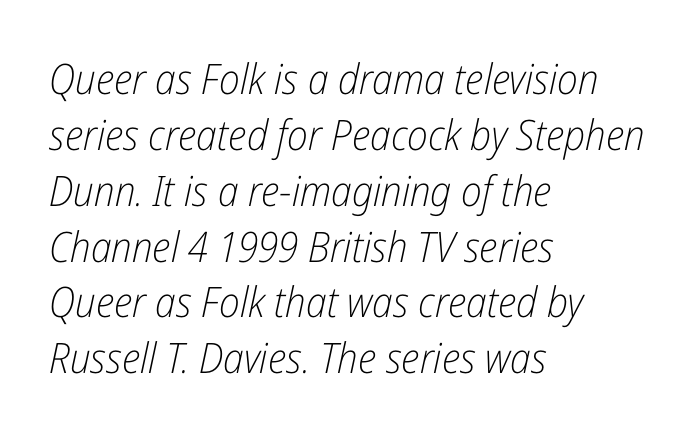
The image shows 42 px light, condensed type, italic (leaning right); set left-aligned, normal line spacing (1.33x), normal letter spacing, not underlined; low stroke contrast and a medium x-height.
